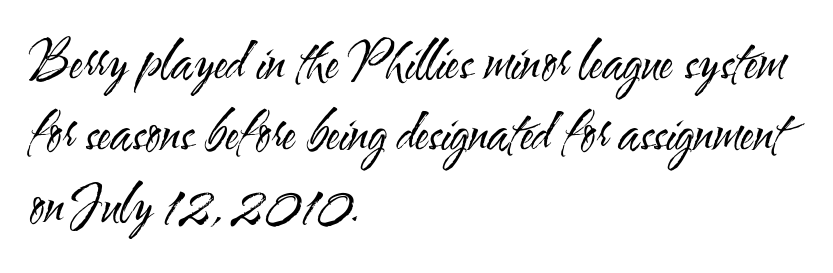
{"serif": "no", "bold": "no", "weight": "regular", "width": "condensed", "stroke_contrast": "medium", "x_height": "small", "monospaced": "no", "underline": "no", "align": "left", "line_spacing": "normal", "line_spacing_ratio": 1.4, "letter_spacing": "normal", "letter_spacing_em": 0.0, "glyph_px": 51}
